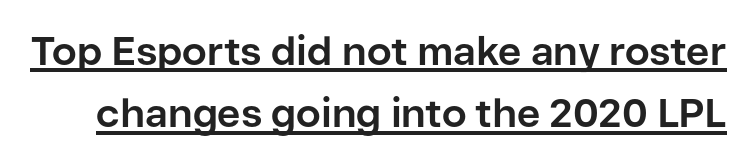
It's the straight-up-and-down kind of type. The rendering uses a bold face; every stroke is thick and dark. The designer went with a sans here, leaving each stem footless. Leading: standard. You could call the tracking neutral — neither tight nor loose.
